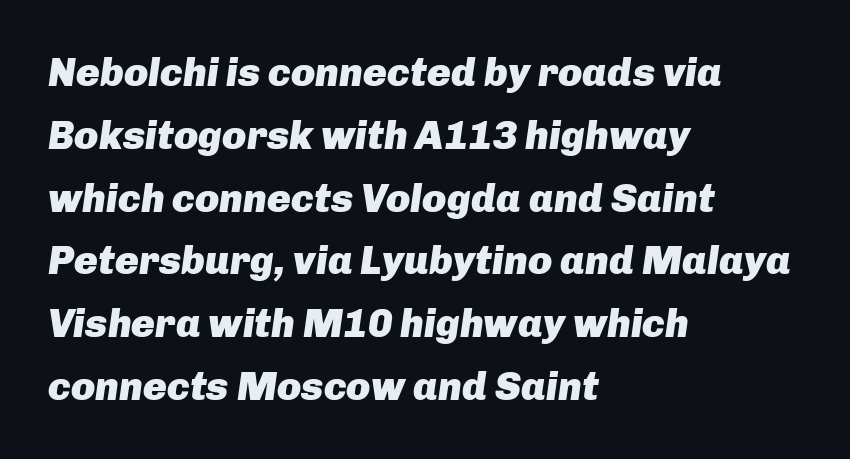
Notice how descenders clear the ascenders below comfortably — that's standard leading. Underlining? Definitely not there. The whole block is typeset with a tilt. Where is the straight margin? On the left.
